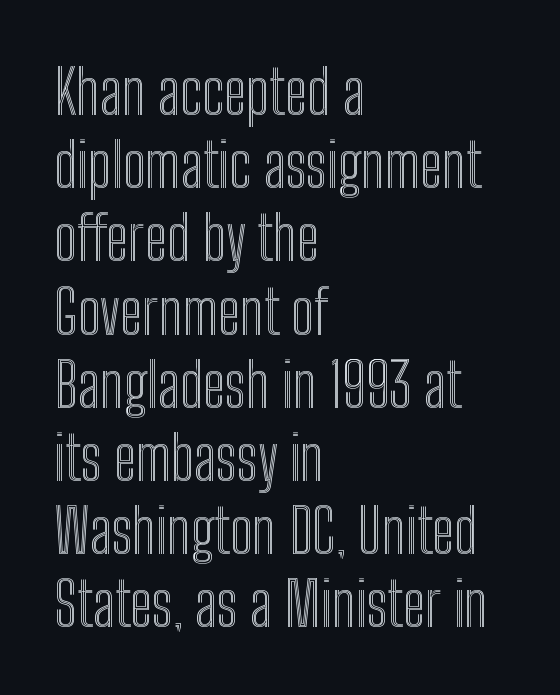
The image shows 61 px condensed type, upright; set left-aligned, line spacing 1.2x, normal letter spacing, not underlined; a medium x-height.
